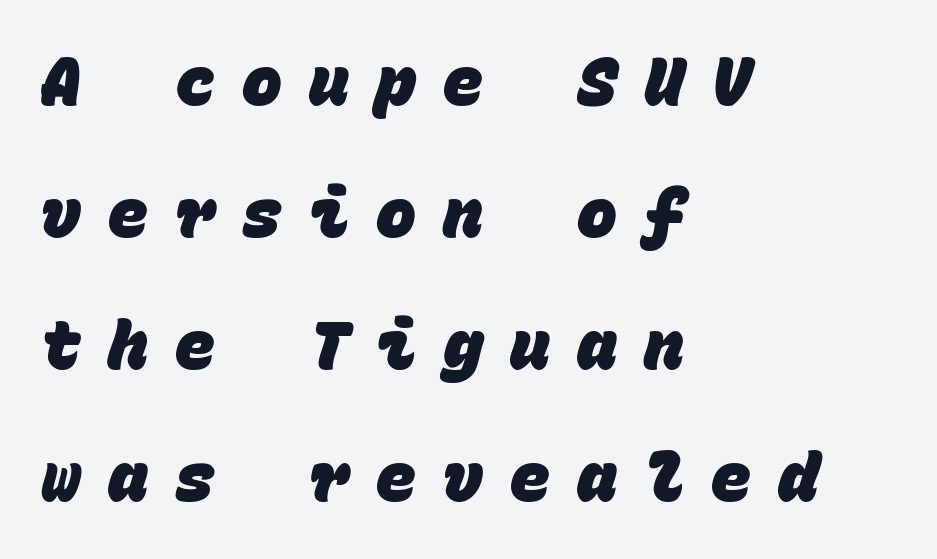
The image shows 67 px heavy sans-serif type, monospaced; set left-aligned, loose line spacing (1.97x), unusually wide letter spacing (+0.4 em), not underlined; low stroke contrast and a large x-height.
